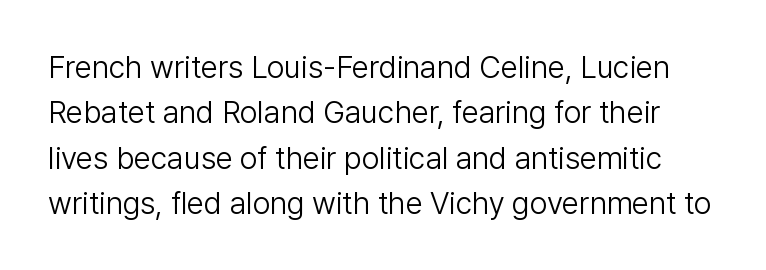
Q: Is the text bold? A: No.
Q: Is the text italic (slanted)? A: No, it is upright.
Q: Is the typeface a serif or a sans-serif typeface? A: Sans-serif.
Q: Is the text underlined? A: No.
Q: Is the spacing between letters normal or unusually wide? A: Normal.
Q: Is the spacing between lines tight, normal or loose? A: Normal.
Q: Width (condensed, normal, or wide)? A: Normal.
Q: Stroke contrast? A: Low.
Q: x-height? A: Medium.
Q: Monospaced? A: No.
